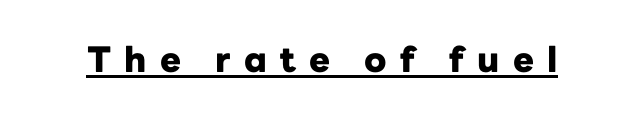
The image shows 35 px heavy sans-serif type, upright; set unusually wide letter spacing (+0.38 em), underlined; low stroke contrast and a medium x-height.
